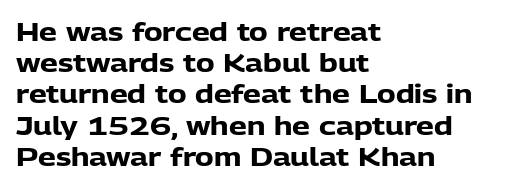
{"italic": "no", "bold": "yes", "underline": "no", "align": "left", "line_spacing": "normal", "line_spacing_ratio": 1.25, "letter_spacing": "normal", "letter_spacing_em": 0.0, "glyph_px": 25}
